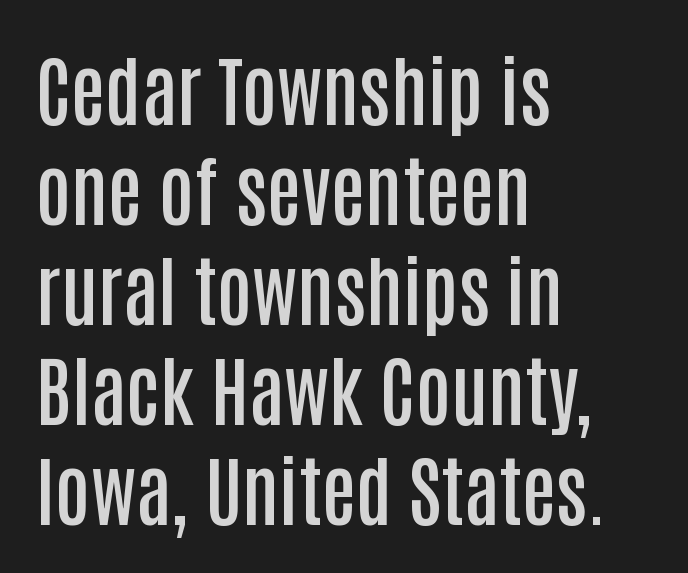
Q: Is the text bold? A: Semi-bold.
Q: Is the text italic (slanted)? A: No, it is upright.
Q: Is the typeface a serif or a sans-serif typeface? A: Sans-serif.
Q: Is the text underlined? A: No.
Q: How is the paragraph aligned? A: Left-aligned.
Q: Is the spacing between letters normal or unusually wide? A: Normal.
Q: Is the spacing between lines tight, normal or loose? A: Normal.
Q: Width (condensed, normal, or wide)? A: Condensed.
Q: Stroke contrast? A: Low.
Q: x-height? A: Large.
Q: Monospaced? A: No.
